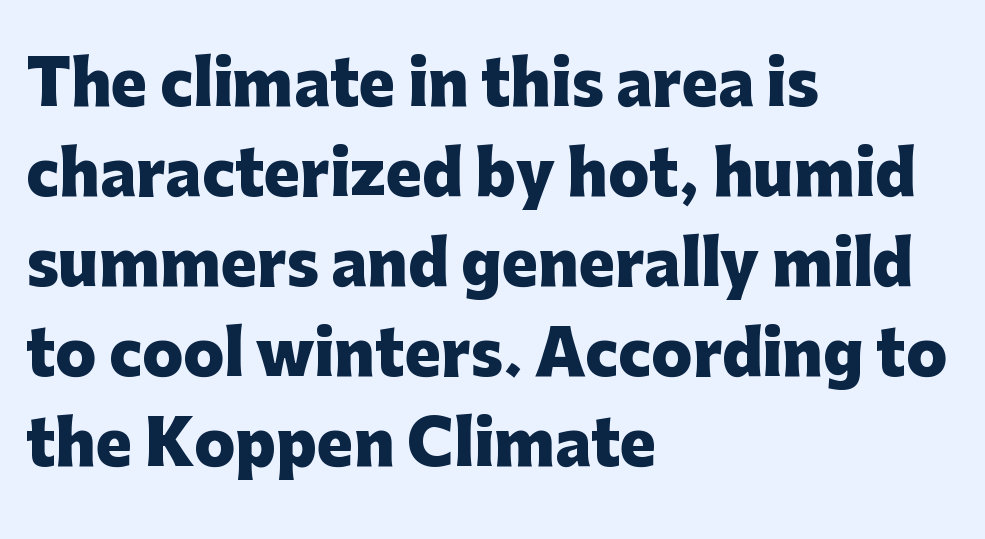
Q: Is the text bold? A: Yes.
Q: Is the text italic (slanted)? A: No, it is upright.
Q: Is the typeface a serif or a sans-serif typeface? A: Sans-serif.
Q: Is the text underlined? A: No.
Q: How is the paragraph aligned? A: Left-aligned.
Q: Is the spacing between letters normal or unusually wide? A: Normal.
Q: Is the spacing between lines tight, normal or loose? A: Normal.
Q: Width (condensed, normal, or wide)? A: Normal.
Q: Stroke contrast? A: Low.
Q: x-height? A: Medium.
Q: Monospaced? A: No.
